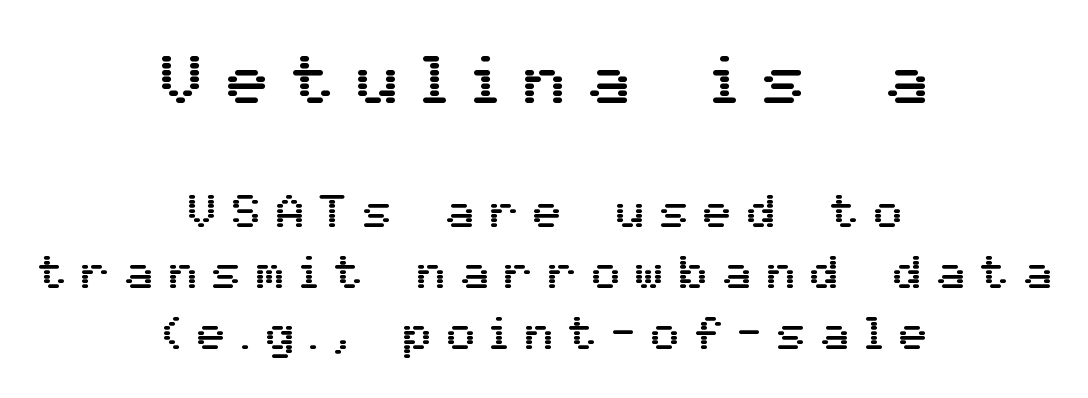
Interline gaps are of average width in this sample. This sample uses a sans-serif face. The text block is weighted toward neither margin, spreading evenly from the middle. A typesetter would call this heavily tracked-out type. These two chunks differ in scale, with the top chunk taking the larger measure.
